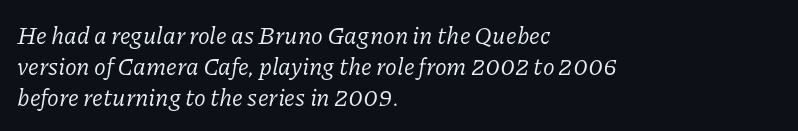
{"italic": "yes", "lean": "right", "slant_degrees": 11, "bold": "no", "underline": "no", "align": "left", "line_spacing": "normal", "line_spacing_ratio": 1.29, "letter_spacing": "normal", "letter_spacing_em": 0.0, "glyph_px": 24}
